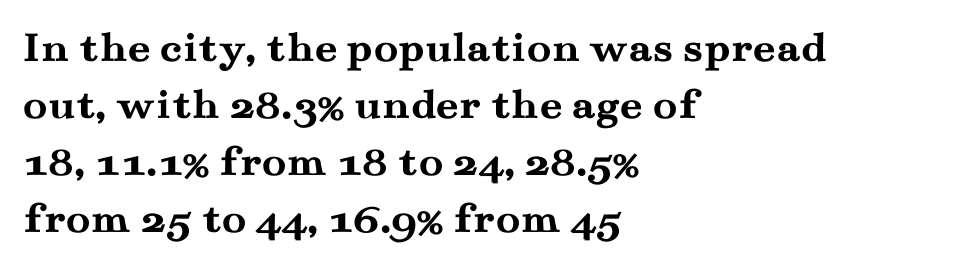
The image shows 45 px semibold, wide serif type, upright; set left-aligned, normal line spacing (1.27x), normal letter spacing, not underlined; medium stroke contrast and a small x-height.
